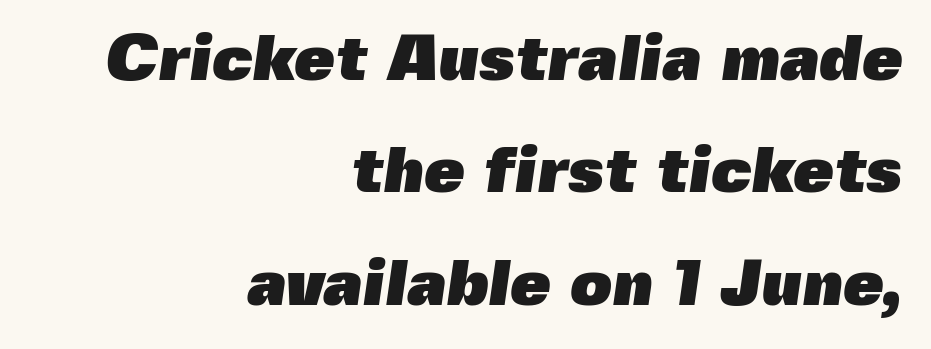
Q: Is the text bold? A: Yes.
Q: Is the typeface a serif or a sans-serif typeface? A: Sans-serif.
Q: Is the text underlined? A: No.
Q: How is the paragraph aligned? A: Right-aligned.
Q: Is the spacing between letters normal or unusually wide? A: Normal.
Q: Width (condensed, normal, or wide)? A: Normal.
Q: x-height? A: Medium.
Q: Monospaced? A: No.
